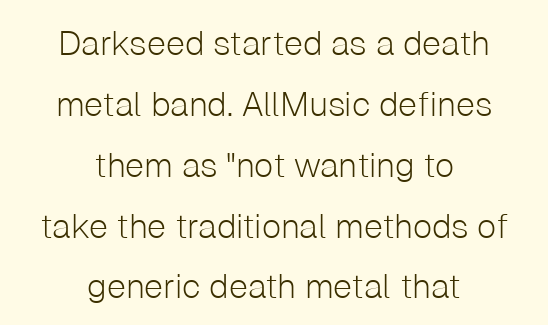
The words here are not underlined. This sample is center-justified, so both line endings float freely. The weight would be labelled regular, book, light, or lighter still. Nothing unusual about the tracking: characters are spaced as the font intends. Characters remain perfectly vertical along every line.
